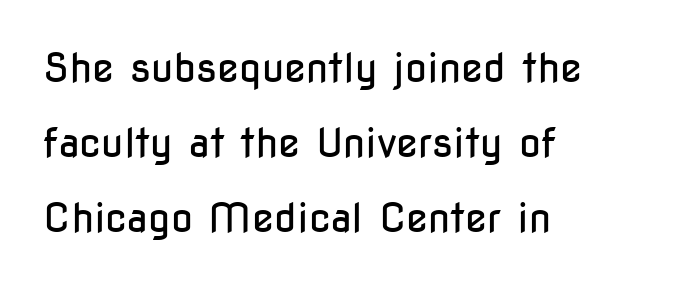
The rendering uses natural spacing where letterforms have individual widths. This reads as an unemphasized weight, regular at the heaviest. All the whitespace from short lines collects on the right. Ascenders rise straight up at ninety degrees. How are the letters spaced? Ordinarily, with no added tracking. You can tell from the bare stems that sans-serif type was used.
